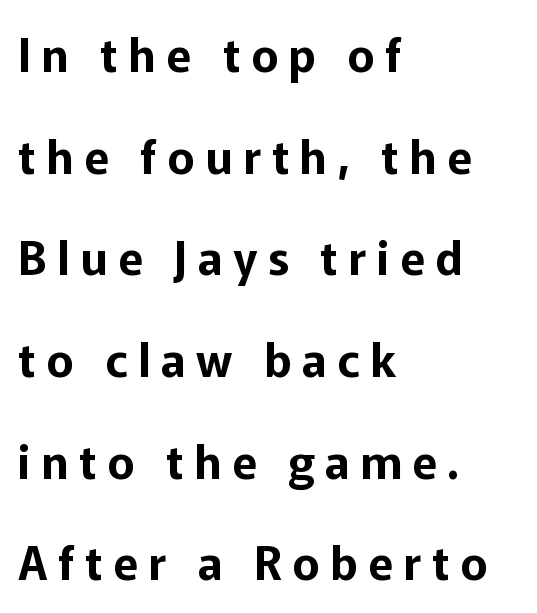
{"serif": "no", "italic": "no", "width": "normal", "stroke_contrast": "low", "x_height": "medium", "monospaced": "no", "underline": "no", "align": "left", "line_spacing": "loose", "line_spacing_ratio": 2.21, "letter_spacing": "wide", "letter_spacing_em": 0.23, "glyph_px": 46}
